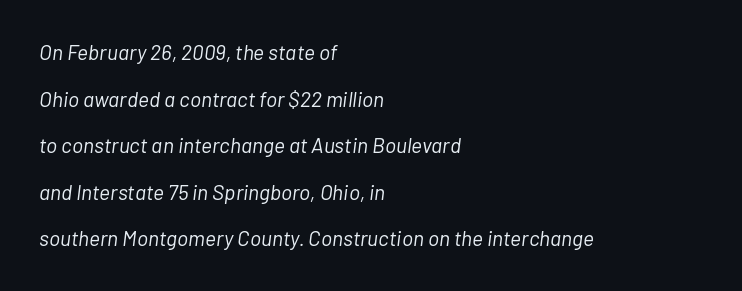
{"italic": "yes", "lean": "right", "slant_degrees": 7, "bold": "no", "underline": "no", "align": "left", "line_spacing": "loose", "line_spacing_ratio": 2.22, "letter_spacing": "normal", "letter_spacing_em": 0.0, "glyph_px": 21}
